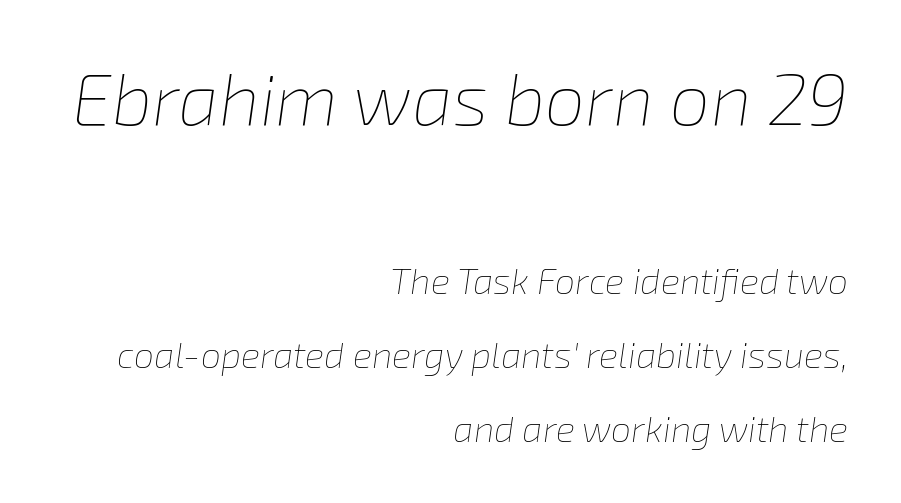
The image shows 72 px thin type, italic (leaning right); set right-aligned, loose line spacing (2.05x), normal letter spacing, not underlined; the first (top) block is 2.0x larger; low stroke contrast and a medium x-height.
